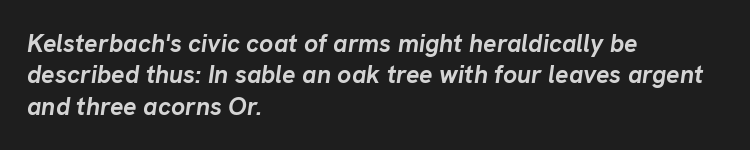
In terms of posture, this sample is oblique. Interline gaps are of average width in this sample. The setting favours the left margin, as ordinary paragraphs usually do. Nobody drew a line under any word here. Chunky letters — that's bold for sure.
